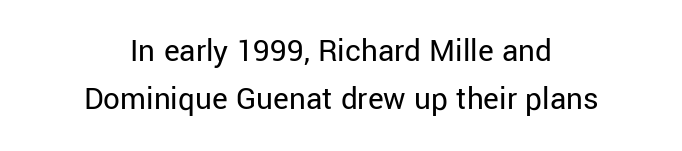
{"serif": "no", "italic": "no", "bold": "no", "weight": "regular", "width": "normal", "stroke_contrast": "low", "x_height": "medium", "monospaced": "no", "underline": "no", "align": "center", "line_spacing": "normal", "line_spacing_ratio": 1.44, "letter_spacing": "normal", "letter_spacing_em": 0.0, "glyph_px": 33}
